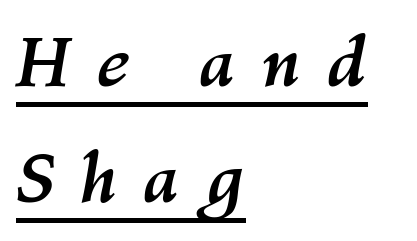
{"italic": "yes", "lean": "right", "slant_degrees": 10, "bold": "yes", "weight": "semibold", "width": "normal", "stroke_contrast": "medium", "x_height": "medium", "monospaced": "no", "underline": "yes", "align": "left", "line_spacing_ratio": 1.71, "letter_spacing": "wide", "letter_spacing_em": 0.36, "glyph_px": 68}
